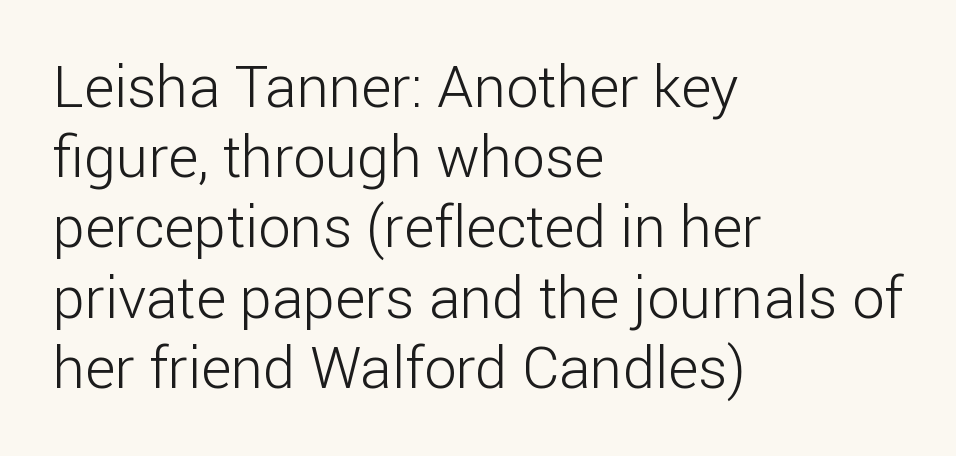
The image shows 58 px light sans-serif type, upright; set left-aligned, line spacing 1.21x, normal letter spacing, not underlined; low stroke contrast and a medium x-height.
